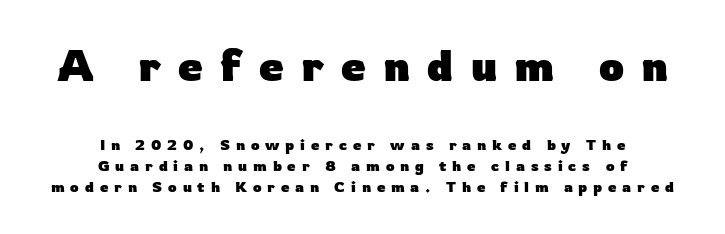
The image shows 44 px heavy sans-serif type, upright; set centered, normal line spacing (1.42x), unusually wide letter spacing (+0.39 em), not underlined; the first (top) block is 2.93x larger; low stroke contrast and a medium x-height.
